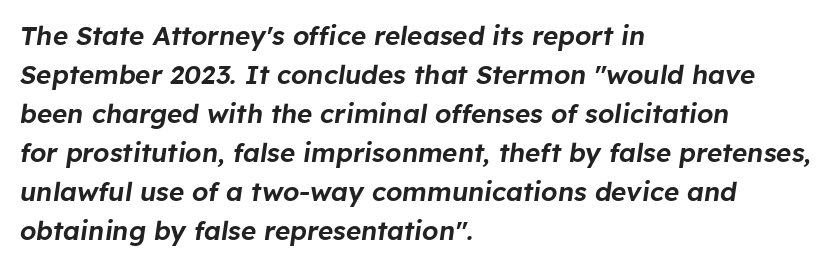
{"italic": "yes", "lean": "right", "slant_degrees": 8, "underline": "no", "align": "left", "line_spacing": "normal", "line_spacing_ratio": 1.5, "letter_spacing": "normal", "letter_spacing_em": 0.0, "glyph_px": 26}
